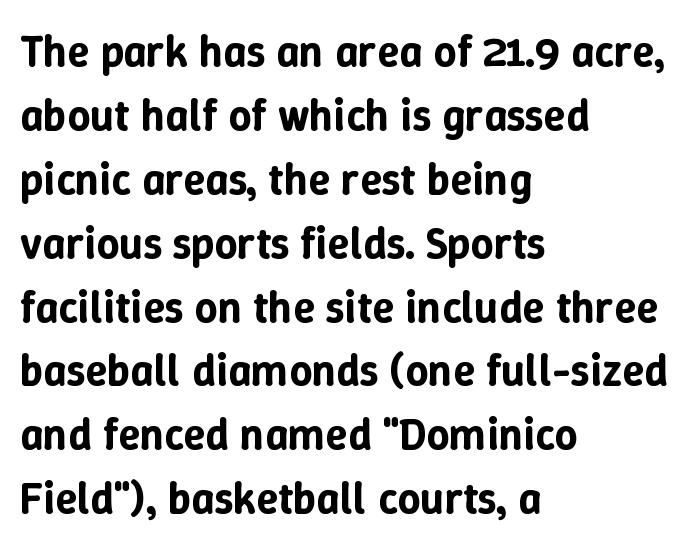
Q: Is the text italic (slanted)? A: No, it is upright.
Q: Is the text underlined? A: No.
Q: How is the paragraph aligned? A: Left-aligned.
Q: Is the spacing between letters normal or unusually wide? A: Normal.
Q: Is the spacing between lines tight, normal or loose? A: Normal.
Q: Width (condensed, normal, or wide)? A: Normal.
Q: Stroke contrast? A: Low.
Q: x-height? A: Medium.
Q: Monospaced? A: No.
